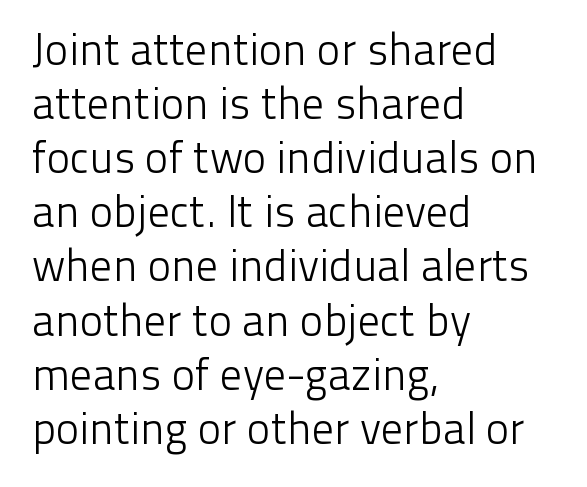
{"serif": "no", "italic": "no", "bold": "no", "weight": "light", "width": "normal", "stroke_contrast": "low", "x_height": "medium", "monospaced": "no", "underline": "no", "align": "left", "line_spacing_ratio": 1.23, "letter_spacing": "normal", "letter_spacing_em": 0.0, "glyph_px": 44}
